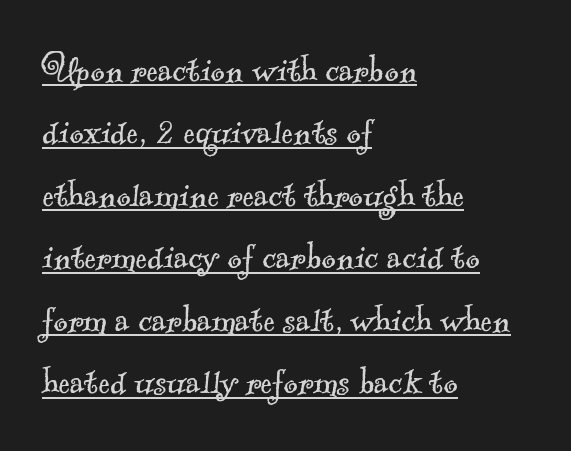
The image shows 44 px light serif type; set left-aligned, normal line spacing (1.42x), normal letter spacing, underlined; a small x-height.
